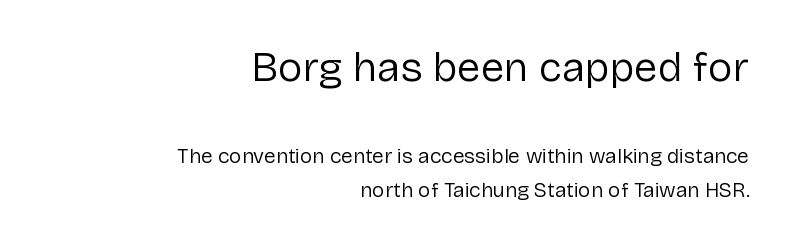
Unmarked baselines from the first word to the last. Characters follow at the spacing the type designer built in. The vertical gap from one line to the next is medium. The rendering uses natural spacing where letterforms have individual widths. Line endings align vertically; line beginnings do not.
